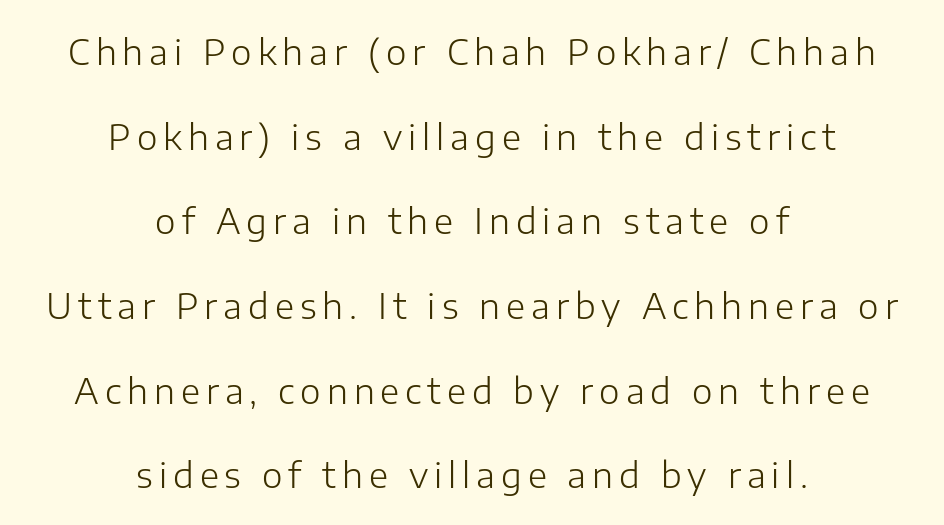
A clean baseline with only descenders dipping below it. Stroke terminals: plain, sans-serif. Teacher's note: observe the equal gaps on both sides — that is centered alignment. Proportional: the letters do not fall into vertical columns. Tall strokes in this sample are plumb rather than angled. This is not heavy type; no bold has been used.
